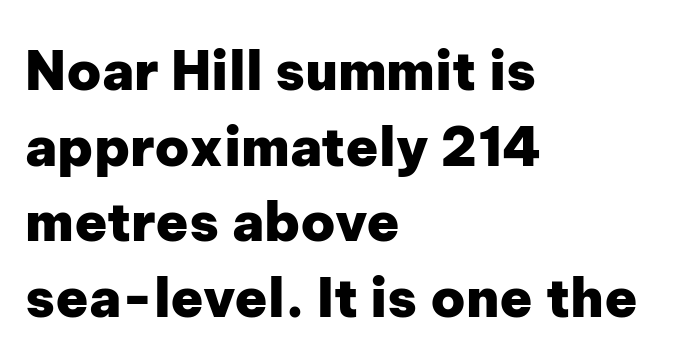
Q: Is the text bold? A: Yes.
Q: Is the text italic (slanted)? A: No, it is upright.
Q: Is the typeface a serif or a sans-serif typeface? A: Sans-serif.
Q: Is the text underlined? A: No.
Q: How is the paragraph aligned? A: Left-aligned.
Q: Is the spacing between letters normal or unusually wide? A: Normal.
Q: Is the spacing between lines tight, normal or loose? A: Normal.
Q: Width (condensed, normal, or wide)? A: Normal.
Q: Stroke contrast? A: Low.
Q: x-height? A: Medium.
Q: Monospaced? A: No.
